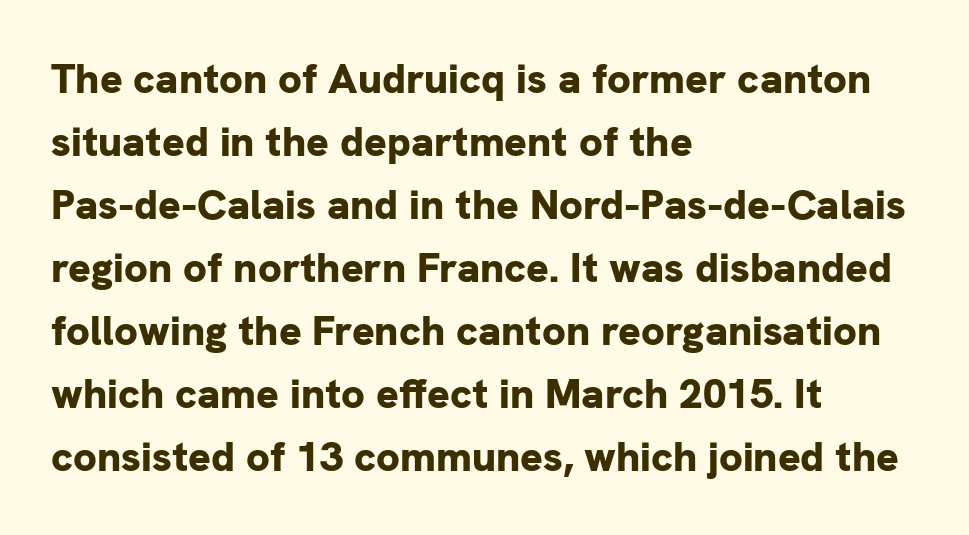
The font family rendered here belongs to the sans-serif group. Honestly, the row spacing looks completely unremarkable. The specimen reads as upright at a glance. Heavy, bold letterforms. A typesetter would call this zero additional tracking.
